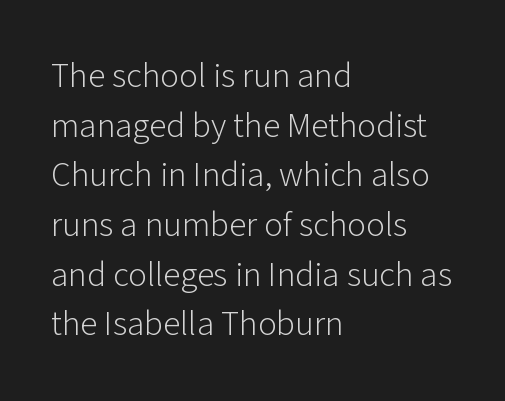
The rows are spaced the way most documents space them. The glyphs in this specimen are sans serif. This sample uses an upright cut, with every glyph sitting square on the baseline. Decoration check: the copy has no underline.
